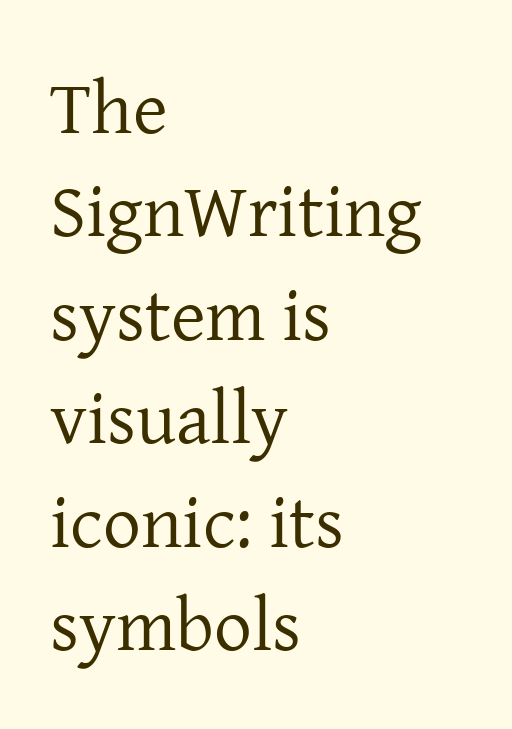
Q: Is the text bold? A: No.
Q: Is the text italic (slanted)? A: No, it is upright.
Q: Is the typeface a serif or a sans-serif typeface? A: Serif.
Q: Is the text underlined? A: No.
Q: How is the paragraph aligned? A: Left-aligned.
Q: Is the spacing between letters normal or unusually wide? A: Normal.
Q: Is the spacing between lines tight, normal or loose? A: Normal.
Q: Width (condensed, normal, or wide)? A: Normal.
Q: Stroke contrast? A: Low.
Q: x-height? A: Medium.
Q: Monospaced? A: No.
